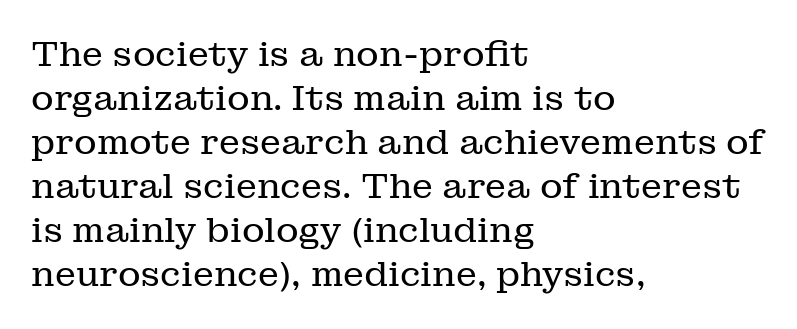
Q: Is the text bold? A: No.
Q: Is the text italic (slanted)? A: No, it is upright.
Q: Is the typeface a serif or a sans-serif typeface? A: Serif.
Q: Is the text underlined? A: No.
Q: How is the paragraph aligned? A: Left-aligned.
Q: Is the spacing between letters normal or unusually wide? A: Normal.
Q: Is the spacing between lines tight, normal or loose? A: Normal.
Q: Width (condensed, normal, or wide)? A: Normal.
Q: Stroke contrast? A: Low.
Q: x-height? A: Medium.
Q: Monospaced? A: No.
